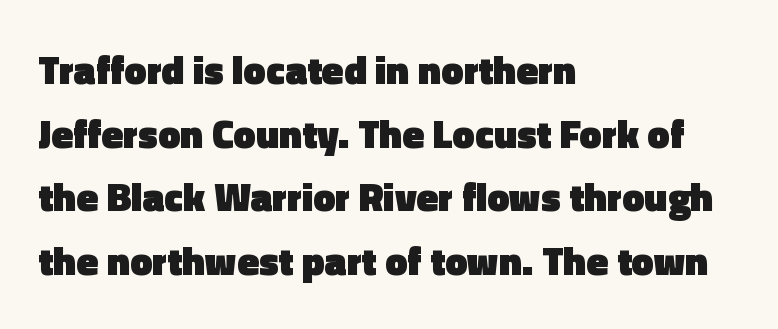
The image shows 40 px heavy sans-serif type, upright; set left-aligned, normal line spacing (1.59x), normal letter spacing, not underlined; a medium x-height.
